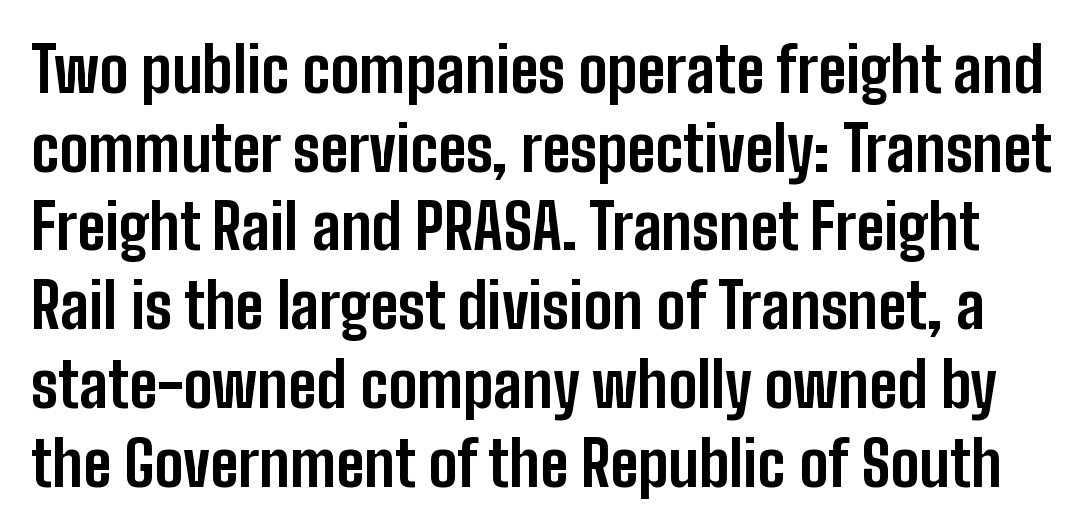
The image shows 62 px bold, condensed sans-serif type, upright; set normal line spacing (1.27x), normal letter spacing, not underlined; low stroke contrast and a medium x-height.
